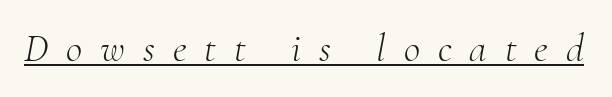
{"serif": "yes", "italic": "yes", "lean": "right", "slant_degrees": 10, "bold": "no", "weight": "light", "width": "normal", "stroke_contrast": "medium", "x_height": "small", "monospaced": "no", "underline": "yes", "letter_spacing": "wide", "letter_spacing_em": 0.45, "glyph_px": 40}
